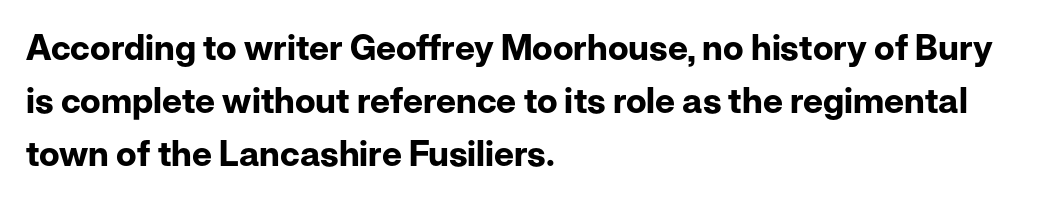
{"serif": "no", "italic": "no", "bold": "yes", "weight": "bold", "width": "normal", "stroke_contrast": "low", "x_height": "medium", "monospaced": "no", "underline": "no", "align": "left", "line_spacing": "normal", "line_spacing_ratio": 1.51, "letter_spacing": "normal", "letter_spacing_em": 0.0, "glyph_px": 35}
